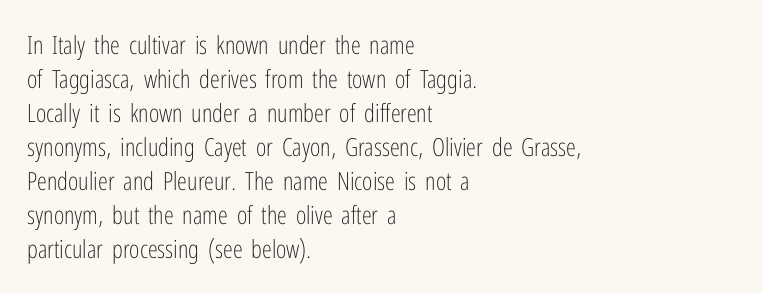
{"italic": "no", "bold": "no", "underline": "no", "align": "left", "line_spacing": "normal", "line_spacing_ratio": 1.36, "letter_spacing": "normal", "letter_spacing_em": 0.0, "glyph_px": 25}
